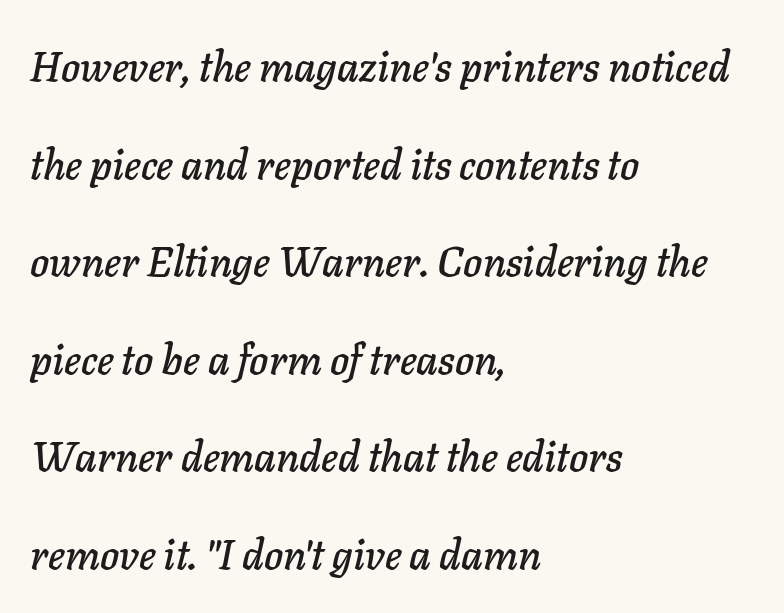
Q: Is the text italic (slanted)? A: Yes, it leans right by about 11 degrees.
Q: Is the text underlined? A: No.
Q: How is the paragraph aligned? A: Left-aligned.
Q: Is the spacing between letters normal or unusually wide? A: Normal.
Q: Is the spacing between lines tight, normal or loose? A: Loose.
Q: Width (condensed, normal, or wide)? A: Normal.
Q: Stroke contrast? A: Low.
Q: x-height? A: Medium.
Q: Monospaced? A: No.
